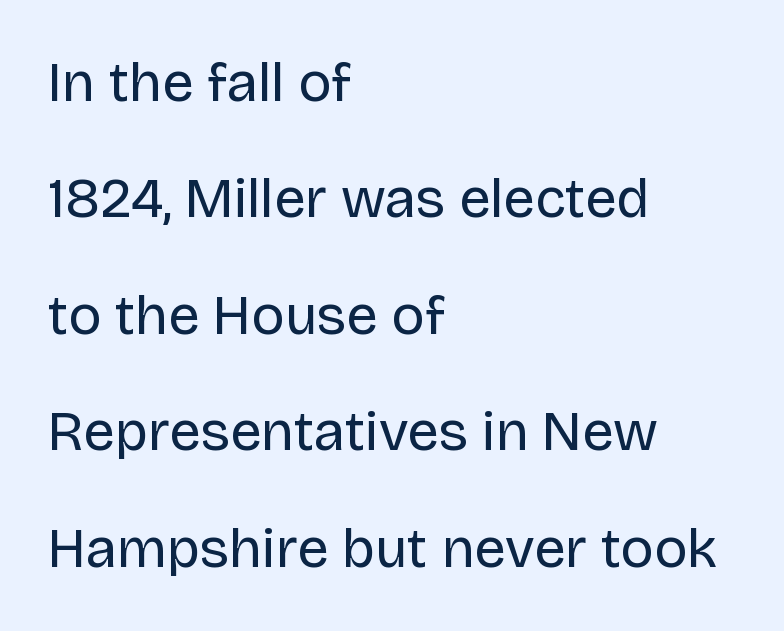
Bare-footed words on every line. Weight: not bold — regular or lighter. The paragraph has a hard left edge and a soft right edge. The face used here is proportionally spaced, like ordinary book or web type. These lines were composed using upright roman letters. The rendering uses a large line-height, opening up the rows.
